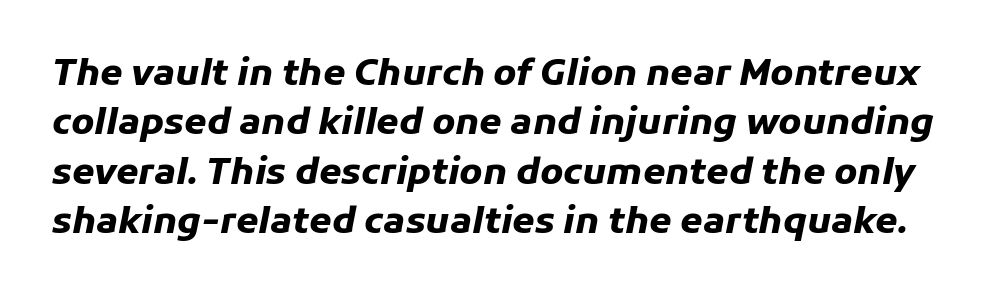
The image shows 36 px heavy type, italic (leaning right); set normal line spacing (1.37x), normal letter spacing, not underlined; low stroke contrast and a medium x-height.
